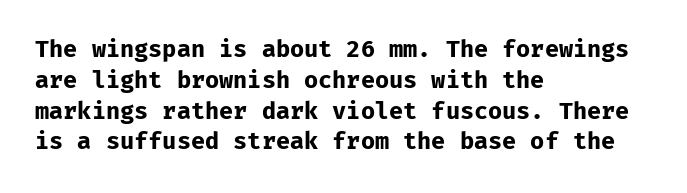
The image shows 23 px bold type, upright; set left-aligned, normal line spacing (1.34x), normal letter spacing, not underlined.
